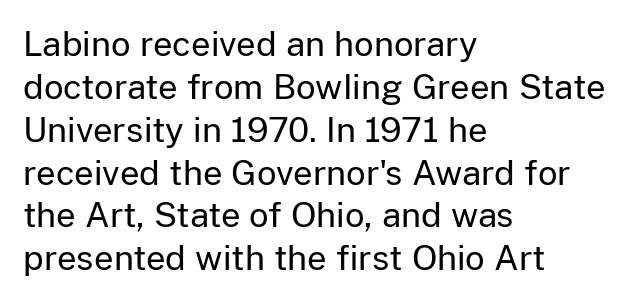
The image shows 34 px regular-weight sans-serif type, upright; set left-aligned, normal line spacing (1.26x), normal letter spacing, not underlined; low stroke contrast and a medium x-height.
